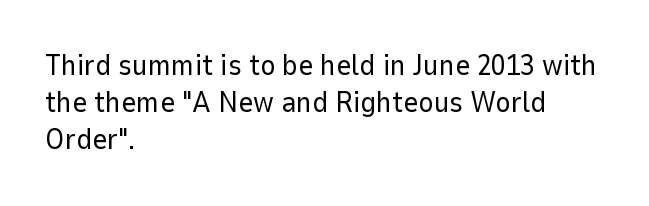
Decoration check: the copy has no underline. Is this a heavy cut? Hardly; it is regular or lighter. The lines are quadded left. Notice how the stems are strictly vertical — no italics here.
